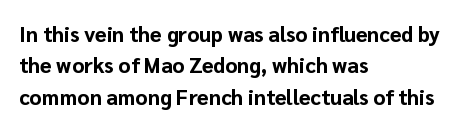
The image shows 21 px bold type, upright; set left-aligned, normal line spacing (1.5x), normal letter spacing, not underlined.
